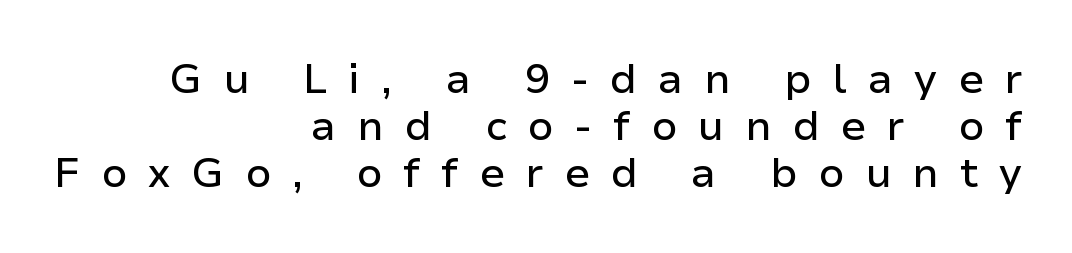
Q: Is the text italic (slanted)? A: No, it is upright.
Q: Is the typeface a serif or a sans-serif typeface? A: Sans-serif.
Q: Is the text underlined? A: No.
Q: How is the paragraph aligned? A: Right-aligned.
Q: Is the spacing between letters normal or unusually wide? A: Unusually wide.
Q: Is the spacing between lines tight, normal or loose? A: Tight.
Q: Width (condensed, normal, or wide)? A: Normal.
Q: Stroke contrast? A: Low.
Q: x-height? A: Medium.
Q: Monospaced? A: No.
